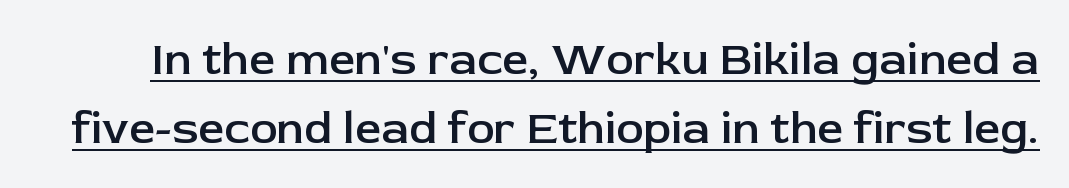
The image shows 46 px semibold sans-serif type, upright; set normal line spacing (1.5x), normal letter spacing, underlined; low stroke contrast and a medium x-height.
